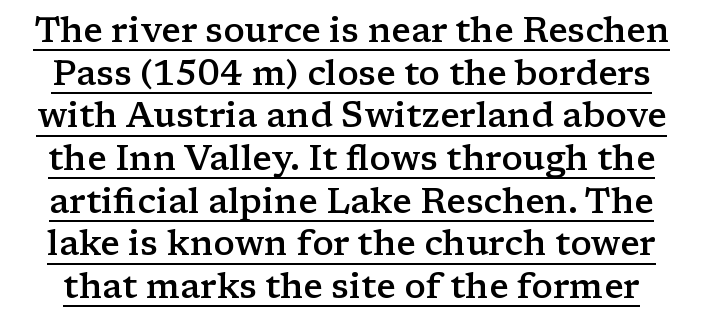
{"serif": "yes", "italic": "no", "bold": "semi", "weight": "semibold", "width": "wide", "stroke_contrast": "low", "x_height": "medium", "monospaced": "no", "underline": "yes", "line_spacing_ratio": 1.22, "letter_spacing": "normal", "letter_spacing_em": 0.0, "glyph_px": 35}
